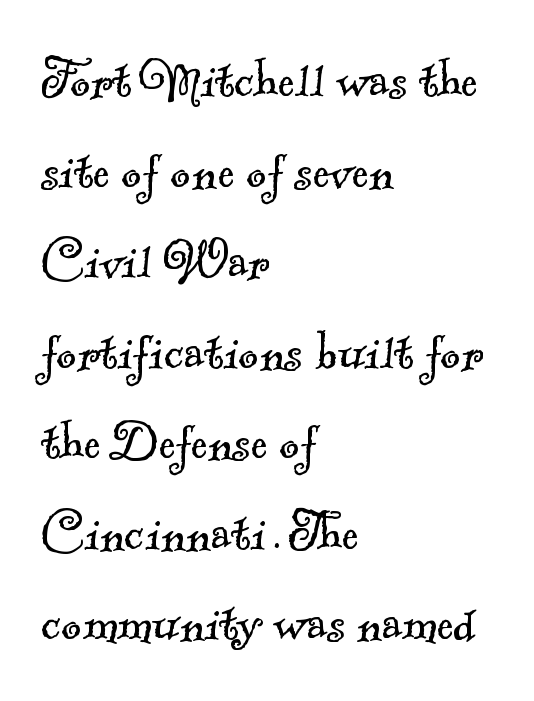
Q: Is the text bold? A: No.
Q: Is the typeface a serif or a sans-serif typeface? A: Serif.
Q: Is the text underlined? A: No.
Q: How is the paragraph aligned? A: Left-aligned.
Q: Is the spacing between letters normal or unusually wide? A: Normal.
Q: Is the spacing between lines tight, normal or loose? A: Normal.
Q: Width (condensed, normal, or wide)? A: Normal.
Q: x-height? A: Small.
Q: Monospaced? A: No.
